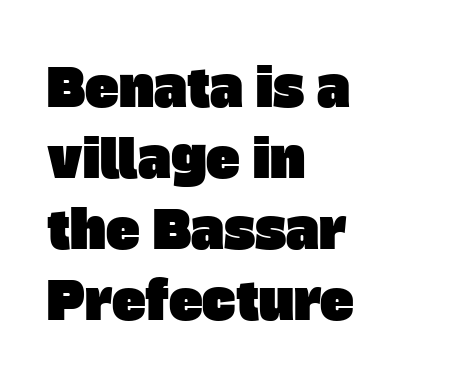
{"serif": "no", "width": "normal", "stroke_contrast": "low", "x_height": "large", "monospaced": "no", "underline": "no", "align": "left", "line_spacing": "normal", "line_spacing_ratio": 1.39, "letter_spacing": "normal", "letter_spacing_em": 0.0, "glyph_px": 51}
